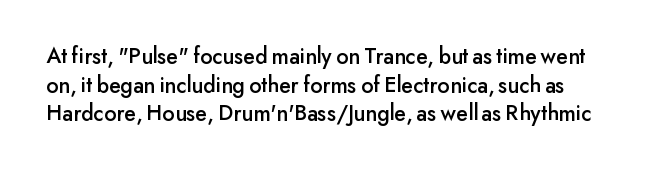
Q: Is the text italic (slanted)? A: No, it is upright.
Q: Is the text underlined? A: No.
Q: Is the spacing between letters normal or unusually wide? A: Normal.
Q: Is the spacing between lines tight, normal or loose? A: Normal.
